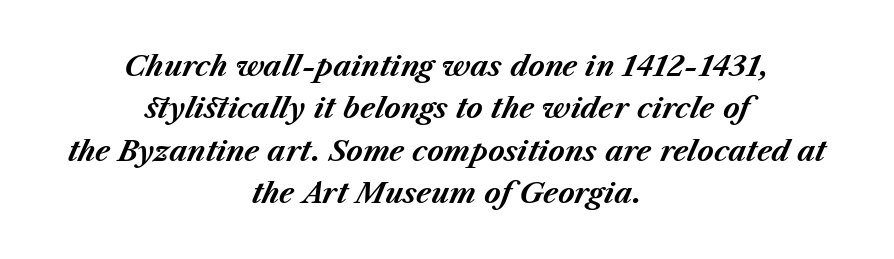
The image shows 28 px bold type, italic (leaning right); set centered, normal line spacing (1.51x), normal letter spacing, not underlined; medium stroke contrast and a medium x-height.
